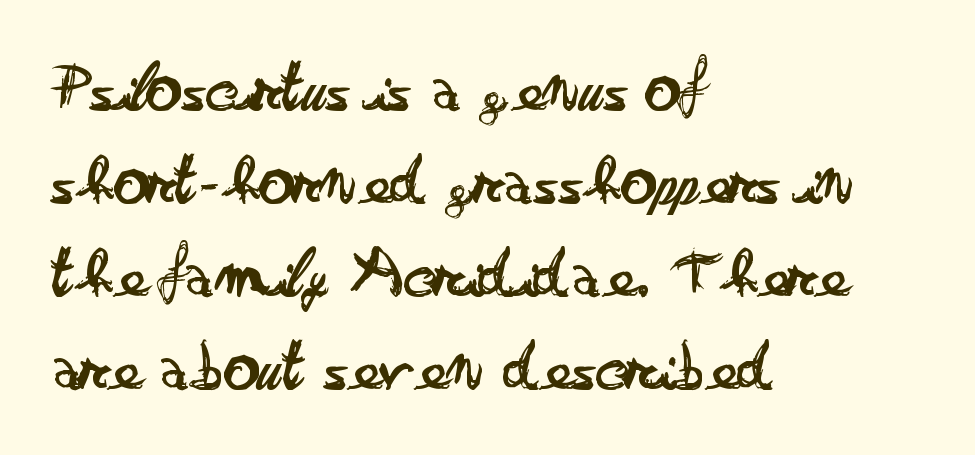
Is the block centered? No — it sits flush against the left margin. Horizontal bands of white between lines are of average thickness. Spacing verdict: proportional, widths tailored to each character. The typography opts for an upright posture over an oblique one.
